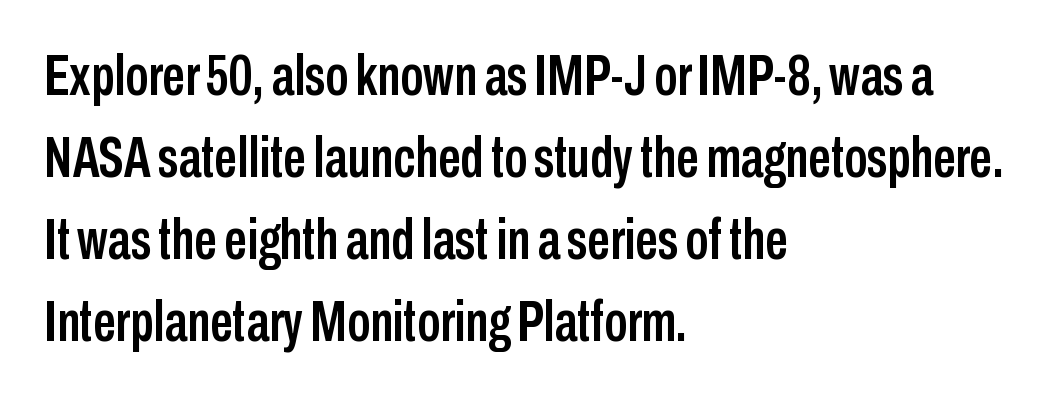
{"serif": "no", "italic": "no", "width": "condensed", "stroke_contrast": "low", "x_height": "medium", "monospaced": "no", "underline": "no", "align": "left", "line_spacing": "normal", "line_spacing_ratio": 1.44, "letter_spacing": "normal", "letter_spacing_em": 0.0, "glyph_px": 57}
